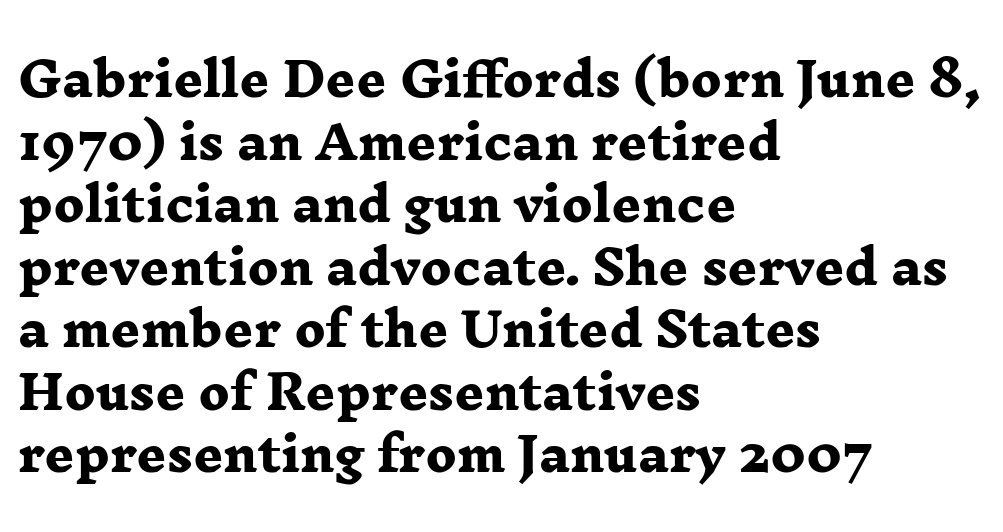
{"serif": "yes", "bold": "yes", "weight": "heavy", "width": "wide", "stroke_contrast": "low", "x_height": "medium", "monospaced": "no", "underline": "no", "align": "left", "line_spacing": "normal", "line_spacing_ratio": 1.36, "letter_spacing": "normal", "letter_spacing_em": 0.0, "glyph_px": 46}
